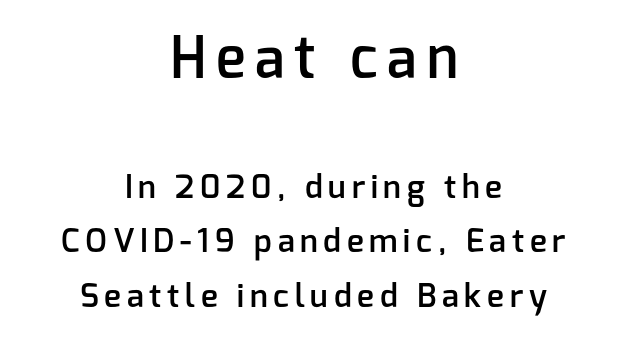
Large over small — that's the arrangement of the two blocks here. Stems and bowls a touch heavier than normal — semibold. Each letter's strokes conclude bluntly, with no projecting serifs. Which margin do the lines hug? Neither — every line sits in the middle. A roman cut, with each character standing at attention. Spacing verdict: proportional, widths tailored to each character.
